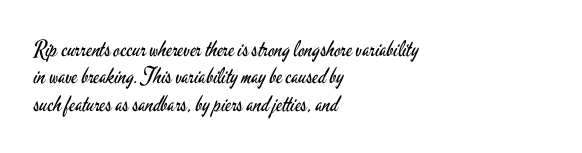
Counters stay open thanks to moderate or lighter strokes. All the whitespace from short lines collects on the right. Normally led — the rows are evenly, conventionally spaced. The glyphs are unaccompanied by any horizontal stroke below them.
